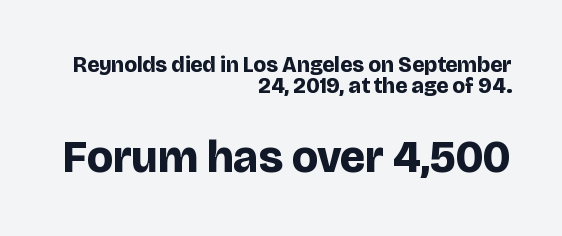
This is sans-serif lettering, the kind often seen on screens and signage. Size contrast runs from small at the top to large at the bottom. The area under the type is left untouched. Italic: no, the glyphs are upright roman. Horizontal bands of white between lines are thin slivers. This sample has the flowing, uneven cadence of proportional lettering.
